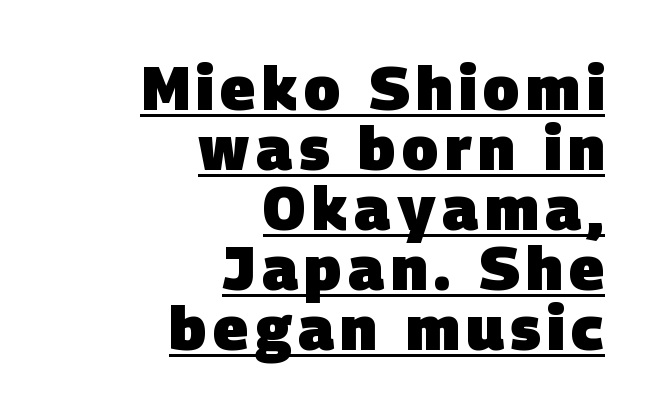
These lines stack with their right ends in a neat column. The rendered words wear a rule along their underside. Every letter is thick-stroked: bold, no question. The designer dialed line spacing down below the default. Does the type have serifs? No, each stem ends abruptly. A typesetter would call this proportional, since set widths differ per character.
